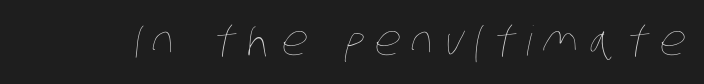
The passage shown is typed in a proportional face where columns would drift. Think standard paragraph weight, or any step lighter than that. The line texture is sparse and dotted thanks to wide tracking. The space beneath each line is pristine and unruled.
